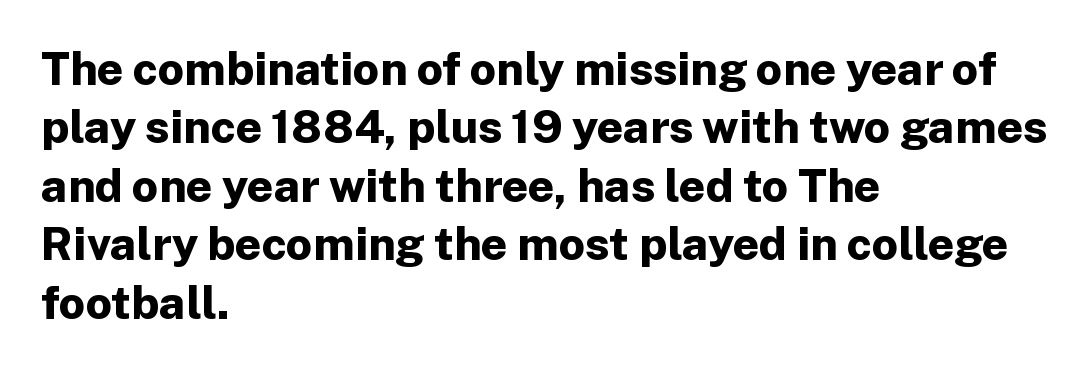
Q: Is the text bold? A: Yes.
Q: Is the text italic (slanted)? A: No, it is upright.
Q: Is the typeface a serif or a sans-serif typeface? A: Sans-serif.
Q: Is the text underlined? A: No.
Q: How is the paragraph aligned? A: Left-aligned.
Q: Is the spacing between letters normal or unusually wide? A: Normal.
Q: Is the spacing between lines tight, normal or loose? A: Normal.
Q: Width (condensed, normal, or wide)? A: Normal.
Q: Stroke contrast? A: Low.
Q: x-height? A: Medium.
Q: Monospaced? A: No.
